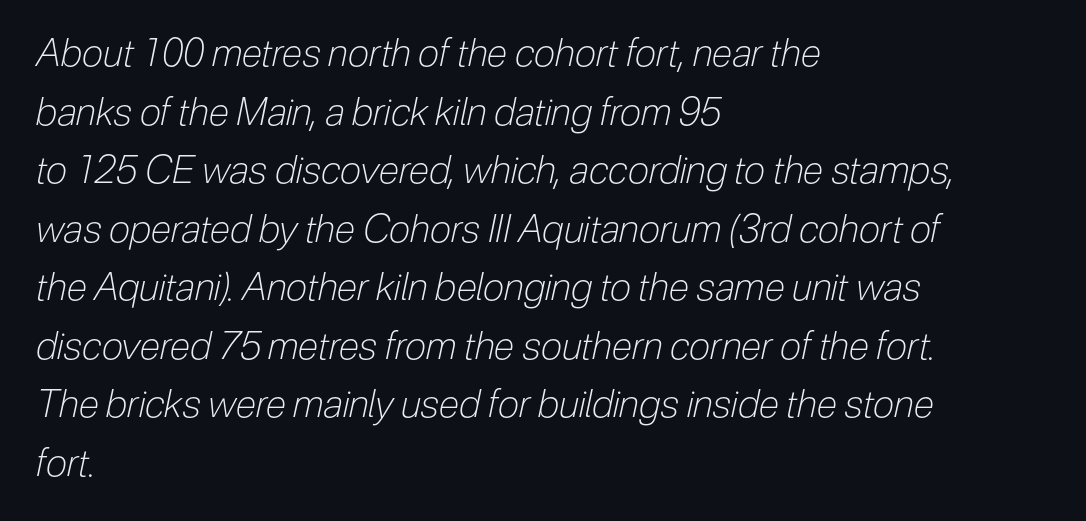
Short note: letters normally spaced. Here the designer chose a conventional face with non-uniform glyph widths. What's the leading like? Ordinary, nothing unusual. Letters rest on an invisible, unmarked baseline. Italic: yes, the glyphs are oblique. Left-aligned paragraph, ragged on the right.
